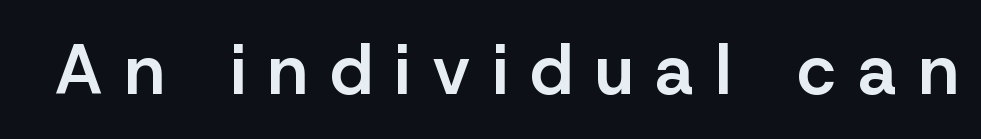
Glyph-to-glyph distance is far greater than everyday printed text. A fair bit of extra ink — the face is semibold, not bold. The rendering uses natural spacing where letterforms have individual widths. Serif or sans? Sans — the stroke terminals are bare.
